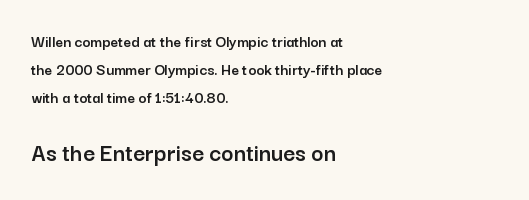
Q: Is the text italic (slanted)? A: No, it is upright.
Q: Is the text underlined? A: No.
Q: How is the paragraph aligned? A: Left-aligned.
Q: Is the spacing between letters normal or unusually wide? A: Normal.
Q: Is the spacing between lines tight, normal or loose? A: Normal.
Q: Which block of text is set in a larger size, the first (top) or the second (bottom)? A: The second (bottom) one.
